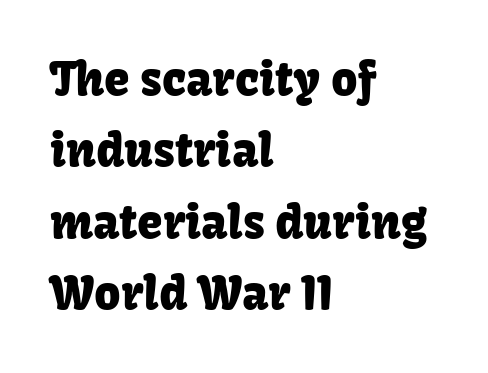
Q: Is the text italic (slanted)? A: No, it is upright.
Q: Is the typeface a serif or a sans-serif typeface? A: Sans-serif.
Q: Is the text underlined? A: No.
Q: How is the paragraph aligned? A: Left-aligned.
Q: Is the spacing between letters normal or unusually wide? A: Normal.
Q: Is the spacing between lines tight, normal or loose? A: Normal.
Q: Width (condensed, normal, or wide)? A: Normal.
Q: Stroke contrast? A: Low.
Q: x-height? A: Medium.
Q: Monospaced? A: No.
